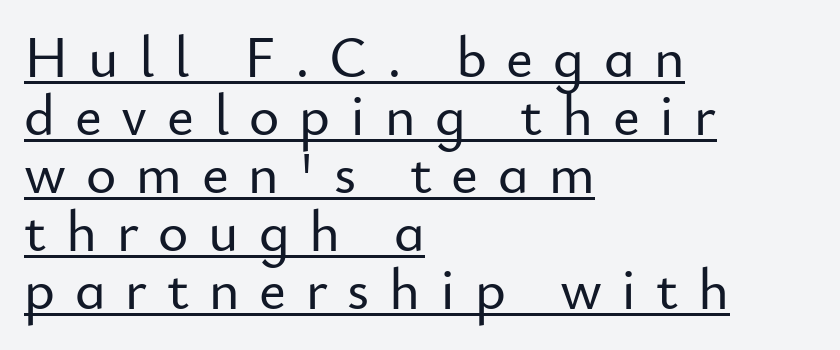
The image shows 58 px sans-serif type, upright; set left-aligned, tight line spacing (1.0x), unusually wide letter spacing (+0.34 em), underlined; low stroke contrast and a small x-height.
